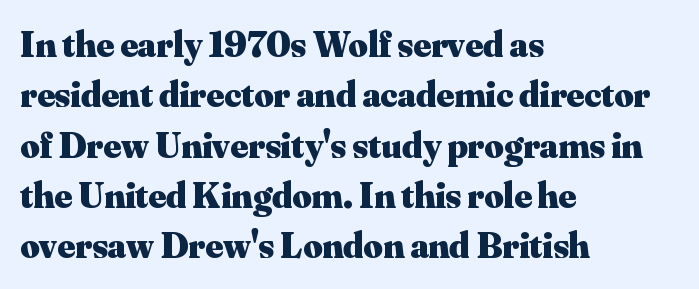
The image shows 37 px heavy serif type, upright; set left-aligned, normal line spacing (1.36x), normal letter spacing, not underlined; medium stroke contrast and a small x-height.
